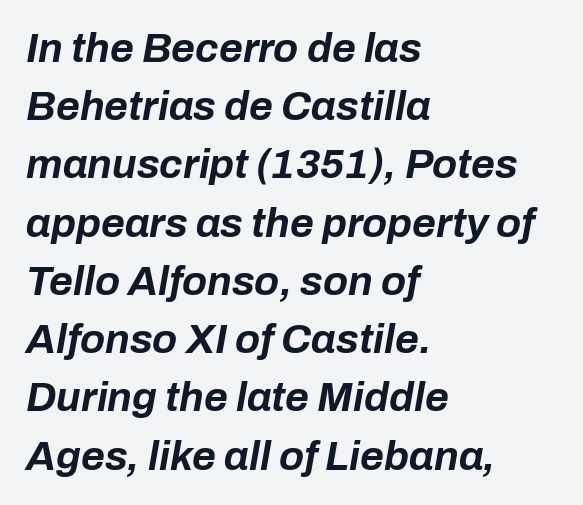
How would I describe the line gaps? Plain and ordinary. When letters slant like this, we call the style italic. The letters sit at their default tracking, neither squeezed nor spread. Do the characters align in a grid? No, the font is proportional. Words float on clear page, feet unadorned. Each line starts at the same left margin while the right side varies.
